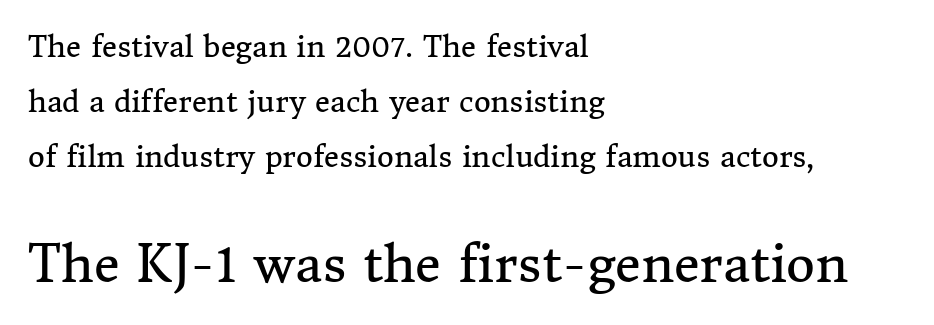
A typesetter would call this proportional, since set widths differ per character. Each line starts at the same left margin while the right side varies. Each stroke keeps to a modest, everyday thickness or less. The second block has been scaled up relative to the first.
